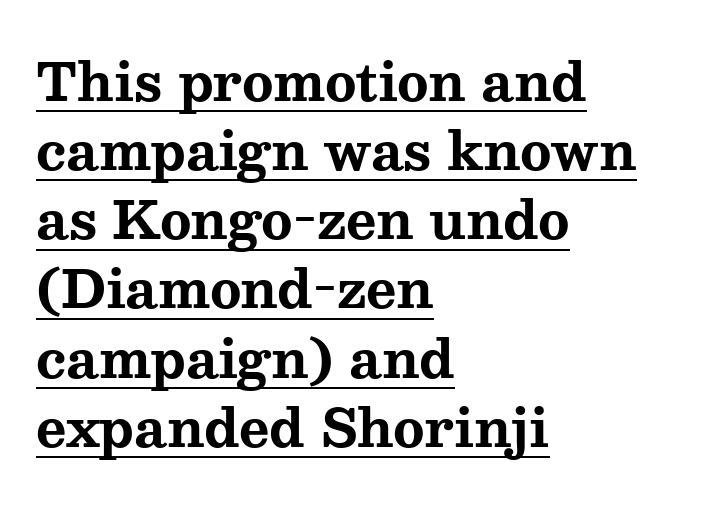
The image shows 52 px bold, wide serif type, upright; set left-aligned, normal line spacing (1.33x), normal letter spacing, underlined; medium stroke contrast and a medium x-height.
